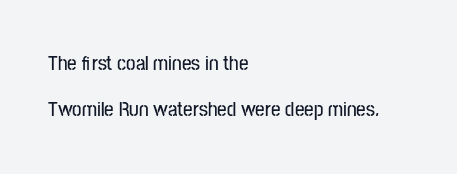
{"italic": "no", "underline": "no", "align": "left", "line_spacing": "loose", "line_spacing_ratio": 2.17, "letter_spacing": "normal", "letter_spacing_em": 0.0, "glyph_px": 21}
